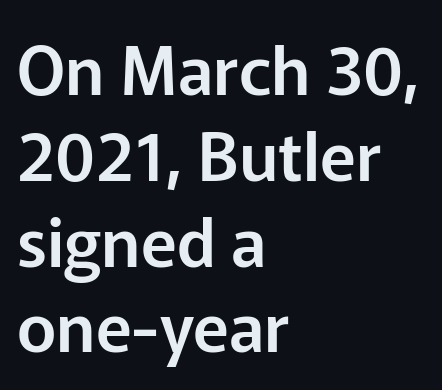
You could not count columns in this text — the font is proportionally spaced. Tracking here is standard; glyphs follow each other at the usual distance. The type family on display is of the sans-serif kind. The lines are quadded left. Regarding leading, the lines here are spaced in the standard way. Lines of text with bare space underneath.
